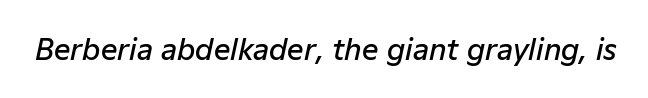
{"italic": "yes", "lean": "right", "slant_degrees": 12, "bold": "semi", "weight": "semibold", "width": "normal", "stroke_contrast": "low", "x_height": "medium", "monospaced": "no", "underline": "no", "letter_spacing": "normal", "letter_spacing_em": 0.0, "glyph_px": 29}
